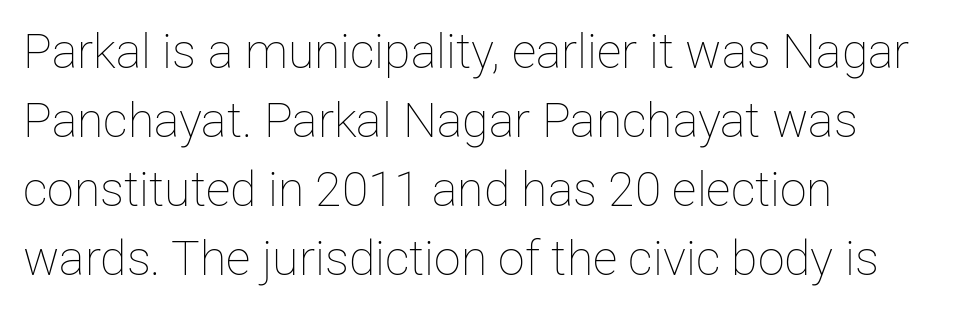
Line starts are locked; line ends wander. Bare-footed words on every line. Nothing unusual about the tracking: characters are spaced as the font intends. This sample has the flowing, uneven cadence of proportional lettering.
